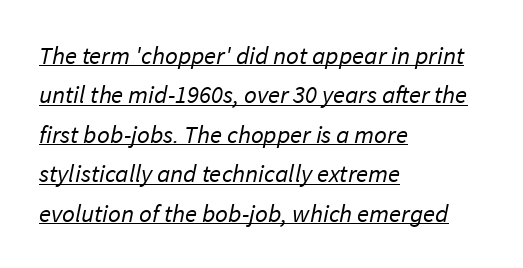
{"bold": "no", "underline": "yes", "align": "left", "line_spacing": "normal", "line_spacing_ratio": 1.58, "letter_spacing": "normal", "letter_spacing_em": 0.0, "glyph_px": 25}
